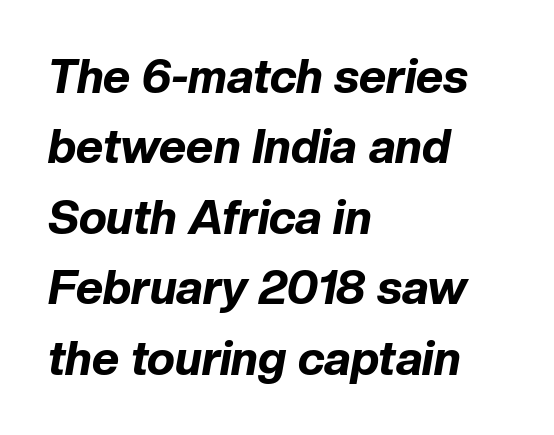
The rendering uses natural spacing where letterforms have individual widths. Is the type slanted? Yes — the strokes lean at a clear angle. Layout note: lines flush left. There is no visible air inserted between adjacent glyphs. Each new line begins a customary step beneath the previous one. Nobody drew a line under any word here.
